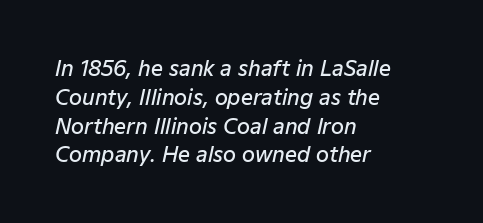
Q: Is the text bold? A: Semi-bold.
Q: Is the text italic (slanted)? A: Yes, it leans right by about 12 degrees.
Q: Is the text underlined? A: No.
Q: How is the paragraph aligned? A: Left-aligned.
Q: Is the spacing between letters normal or unusually wide? A: Normal.
Q: Is the spacing between lines tight, normal or loose? A: Normal.
